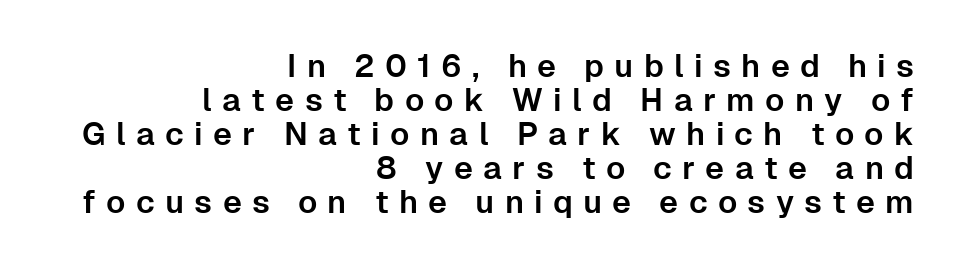
Q: Is the text italic (slanted)? A: No, it is upright.
Q: Is the typeface a serif or a sans-serif typeface? A: Sans-serif.
Q: Is the text underlined? A: No.
Q: How is the paragraph aligned? A: Right-aligned.
Q: Is the spacing between letters normal or unusually wide? A: Unusually wide.
Q: Is the spacing between lines tight, normal or loose? A: Tight.
Q: Width (condensed, normal, or wide)? A: Normal.
Q: Stroke contrast? A: Low.
Q: x-height? A: Medium.
Q: Monospaced? A: No.
